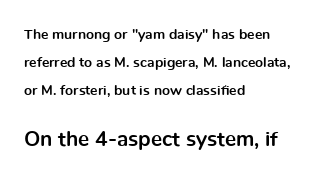
Q: Is the text bold? A: Yes.
Q: Is the text italic (slanted)? A: No, it is upright.
Q: Is the text underlined? A: No.
Q: How is the paragraph aligned? A: Left-aligned.
Q: Is the spacing between letters normal or unusually wide? A: Normal.
Q: Is the spacing between lines tight, normal or loose? A: Loose.
Q: Which block of text is set in a larger size, the first (top) or the second (bottom)? A: The second (bottom) one.
